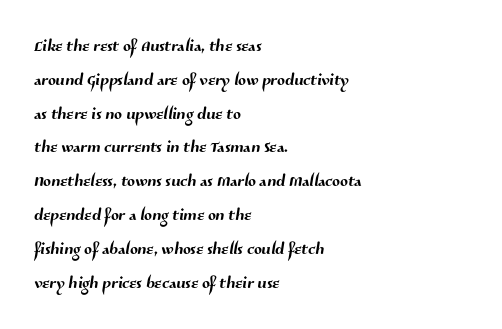
{"underline": "no", "align": "left", "line_spacing": "normal", "line_spacing_ratio": 1.47, "letter_spacing": "normal", "letter_spacing_em": 0.0, "glyph_px": 23}
